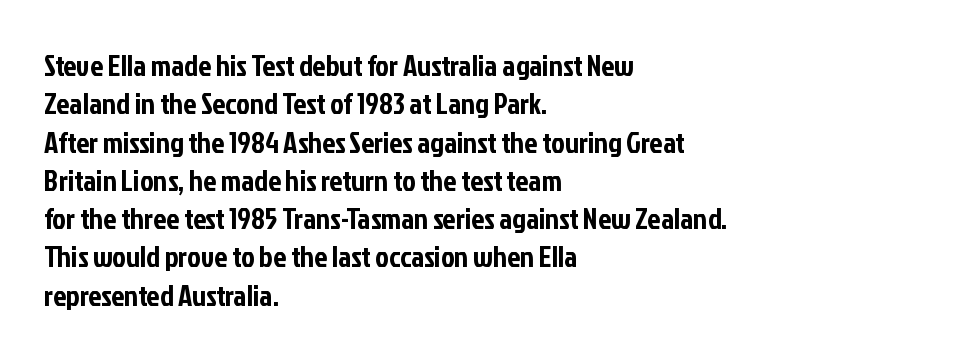
The image shows 29 px condensed sans-serif type, upright; set left-aligned, normal line spacing (1.32x), normal letter spacing, not underlined; low stroke contrast and a medium x-height.
